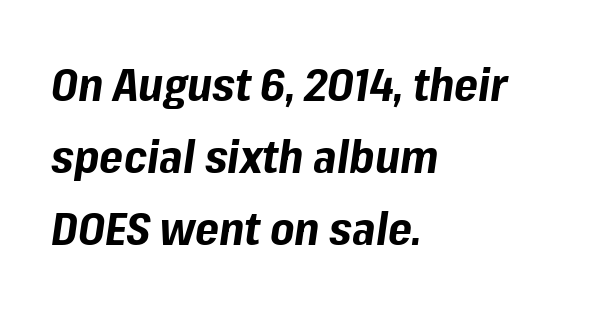
A bare baseline throughout the passage. Notice how the stems are inclined rather than vertical — that's the hallmark of italics. On the weight axis this lands at bold, roughly 700. This block has exactly the height ordinary leading produces. Inter-character spacing is left at the font's built-in metrics. Is the block centered? No — it sits flush against the left margin.
